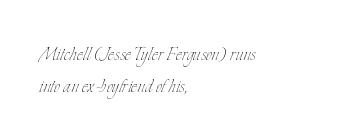
Leftover space on each line is placed entirely after the last word. The typesetting does not lean heavy: it is not bold. Honestly, the letter spacing is just normal — you wouldn't notice it. Underline: absent.
